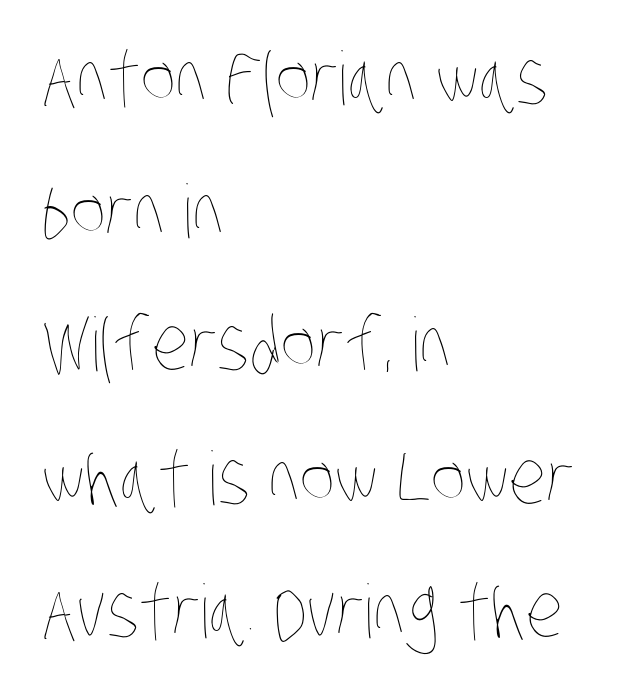
{"bold": "no", "weight": "thin", "width": "condensed", "stroke_contrast": "low", "x_height": "large", "monospaced": "no", "underline": "no", "align": "left", "line_spacing_ratio": 1.8, "letter_spacing": "normal", "letter_spacing_em": 0.0, "glyph_px": 74}
